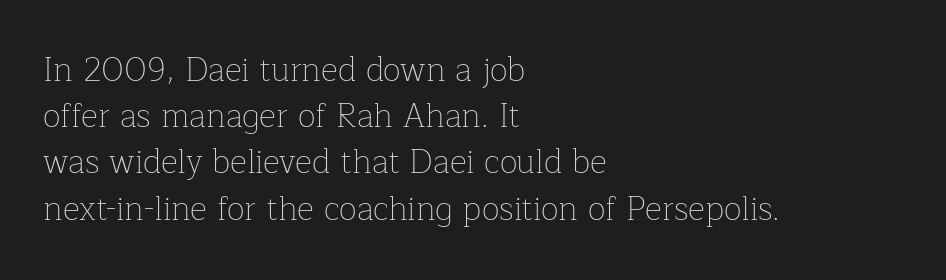
Decoration check: the copy has no underline. Typeset ragged right — the left edge is the straight one. Posture: straight, roman, zero tilt. You could call the tracking neutral — neither tight nor loose. Horizontal bands of white between lines are of average thickness. The type family on display is of the serif kind.
